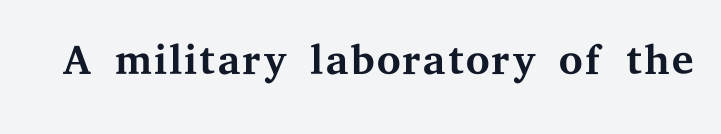
Q: Is the text bold? A: No.
Q: Is the text italic (slanted)? A: No, it is upright.
Q: Is the typeface a serif or a sans-serif typeface? A: Serif.
Q: Is the text underlined? A: No.
Q: Is the spacing between letters normal or unusually wide? A: Normal.
Q: Width (condensed, normal, or wide)? A: Wide.
Q: Stroke contrast? A: Medium.
Q: x-height? A: Medium.
Q: Monospaced? A: No.
